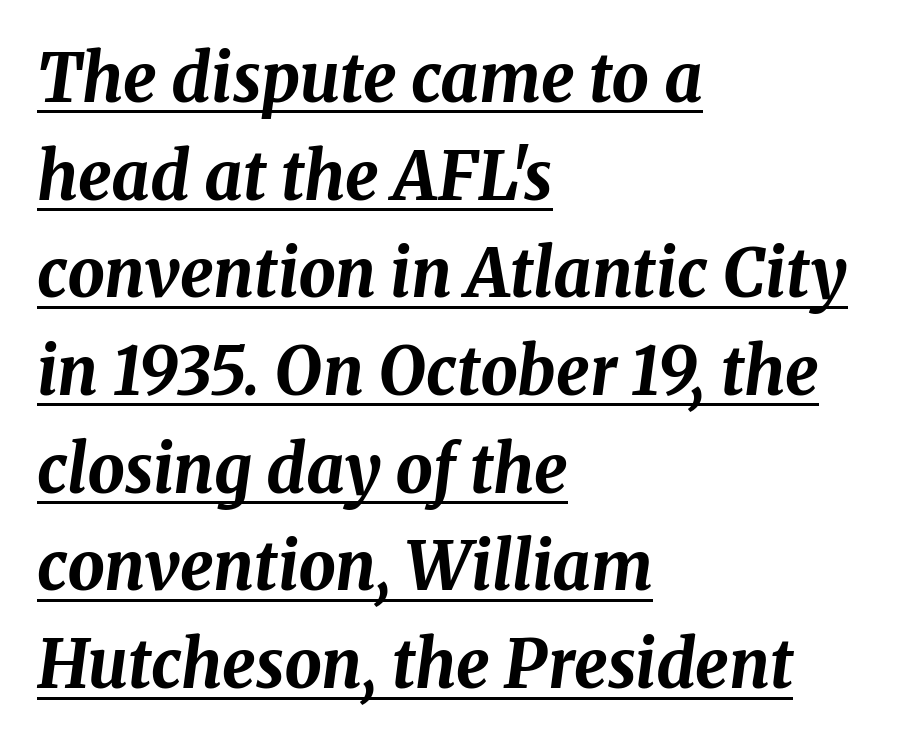
Q: Is the text bold? A: Yes.
Q: Is the text italic (slanted)? A: Yes, it leans right by about 8 degrees.
Q: Is the text underlined? A: Yes.
Q: How is the paragraph aligned? A: Left-aligned.
Q: Is the spacing between letters normal or unusually wide? A: Normal.
Q: Is the spacing between lines tight, normal or loose? A: Normal.
Q: Width (condensed, normal, or wide)? A: Normal.
Q: Stroke contrast? A: Medium.
Q: x-height? A: Medium.
Q: Monospaced? A: No.
